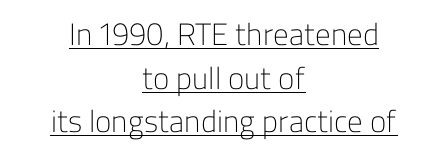
{"serif": "no", "italic": "no", "bold": "no", "weight": "light", "width": "normal", "stroke_contrast": "low", "x_height": "medium", "monospaced": "no", "underline": "yes", "align": "center", "line_spacing": "normal", "line_spacing_ratio": 1.41, "letter_spacing": "normal", "letter_spacing_em": 0.0, "glyph_px": 31}
